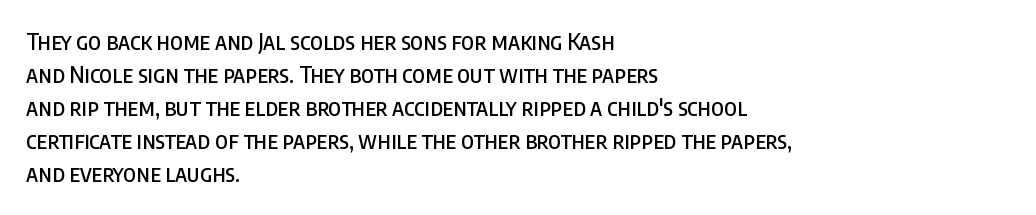
{"italic": "no", "underline": "no", "align": "left", "line_spacing": "normal", "line_spacing_ratio": 1.44, "letter_spacing": "normal", "letter_spacing_em": 0.0, "glyph_px": 23}
